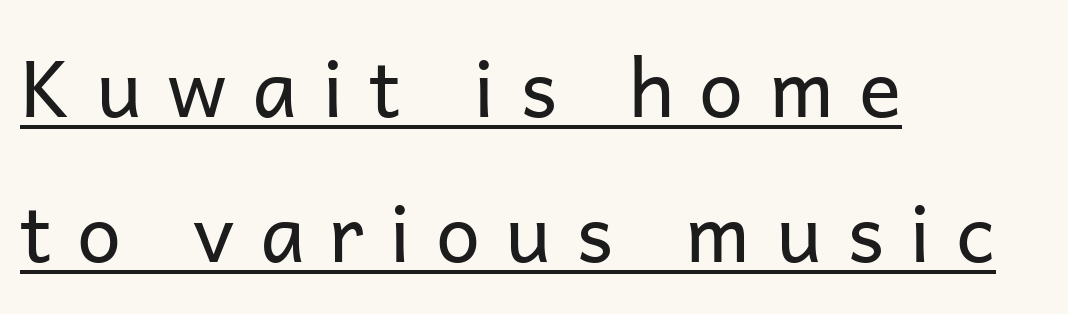
The image shows 79 px regular-weight sans-serif type, upright; set left-aligned, line spacing 1.84x, unusually wide letter spacing (+0.32 em), underlined; low stroke contrast and a medium x-height.
